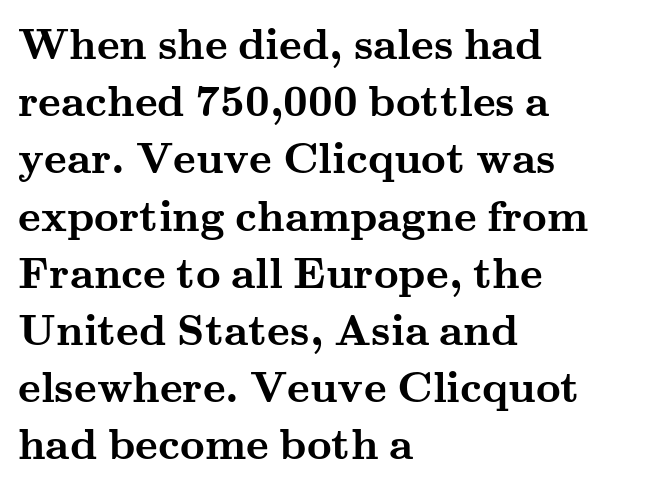
{"serif": "yes", "italic": "no", "bold": "yes", "weight": "semibold", "width": "wide", "stroke_contrast": "medium", "x_height": "small", "monospaced": "no", "underline": "no", "align": "left", "line_spacing": "normal", "line_spacing_ratio": 1.33, "letter_spacing": "normal", "letter_spacing_em": 0.0, "glyph_px": 43}
